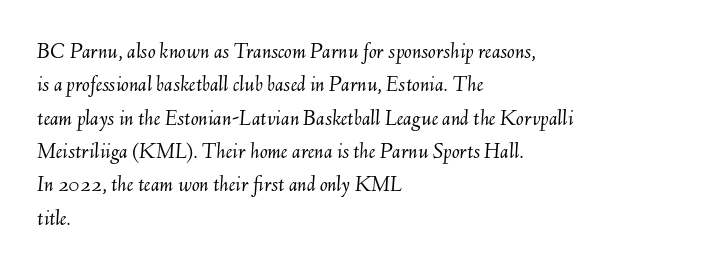
The image shows 23 px text type, italic (leaning right); set left-aligned, normal line spacing (1.45x), normal letter spacing, not underlined.
